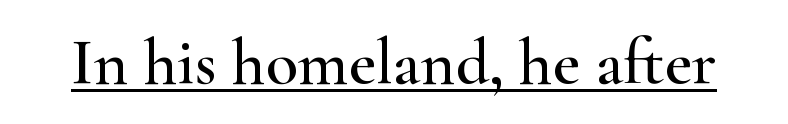
Q: Is the text italic (slanted)? A: No, it is upright.
Q: Is the typeface a serif or a sans-serif typeface? A: Serif.
Q: Is the text underlined? A: Yes.
Q: Is the spacing between letters normal or unusually wide? A: Normal.
Q: Width (condensed, normal, or wide)? A: Wide.
Q: Stroke contrast? A: High.
Q: x-height? A: Small.
Q: Monospaced? A: No.
